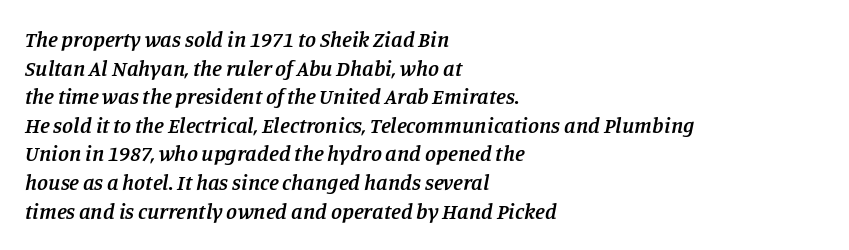
Bare-footed words on every line. The designer left line spacing at the default. The ragged edge is on the right, which tells us the setting is flush left. The passage shown leans; its letterforms are oblique. Honestly, the letter spacing is just normal — you wouldn't notice it.
